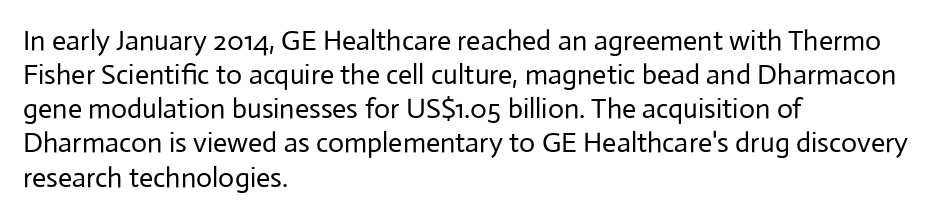
{"serif": "no", "italic": "no", "bold": "no", "weight": "regular", "width": "normal", "stroke_contrast": "low", "x_height": "medium", "monospaced": "no", "underline": "no", "align": "left", "line_spacing_ratio": 1.22, "letter_spacing": "normal", "letter_spacing_em": 0.0, "glyph_px": 28}
